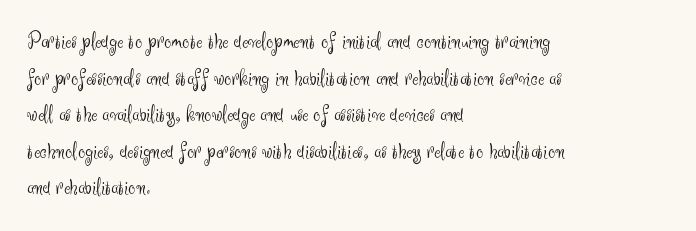
Notice how descenders clear the ascenders below comfortably — that's standard leading. Heft: none added — not bold. Posture: upright roman. The tracking reads as untouched default to a designer's eye. If you drew a ruler down the left edge, every line would touch it.
